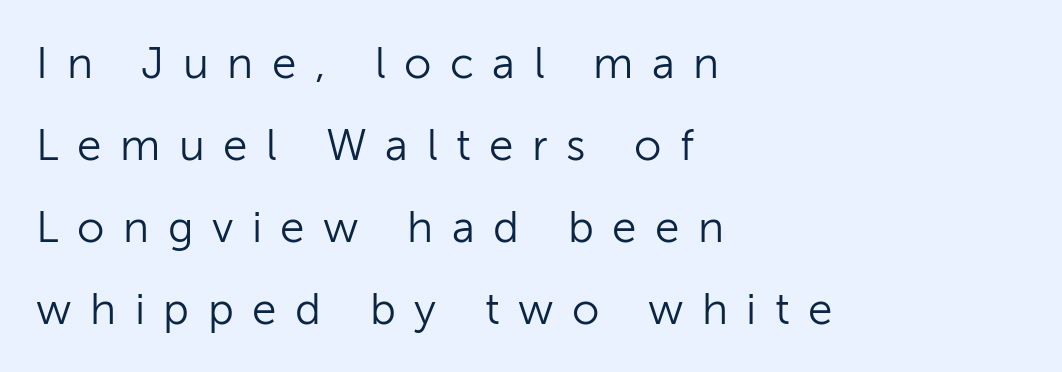
{"serif": "no", "italic": "no", "bold": "no", "weight": "light", "width": "normal", "stroke_contrast": "low", "x_height": "medium", "monospaced": "no", "underline": "no", "align": "left", "line_spacing_ratio": 1.86, "letter_spacing": "wide", "letter_spacing_em": 0.42, "glyph_px": 44}
